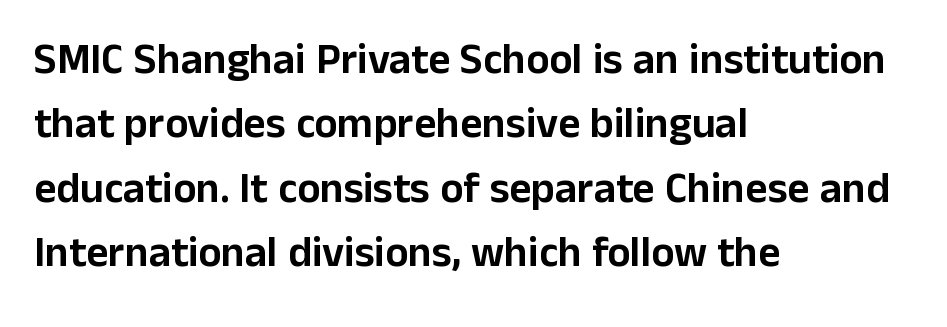
Q: Is the text italic (slanted)? A: No, it is upright.
Q: Is the typeface a serif or a sans-serif typeface? A: Sans-serif.
Q: Is the text underlined? A: No.
Q: How is the paragraph aligned? A: Left-aligned.
Q: Is the spacing between letters normal or unusually wide? A: Normal.
Q: Is the spacing between lines tight, normal or loose? A: Normal.
Q: Width (condensed, normal, or wide)? A: Normal.
Q: Stroke contrast? A: Low.
Q: x-height? A: Medium.
Q: Monospaced? A: No.
